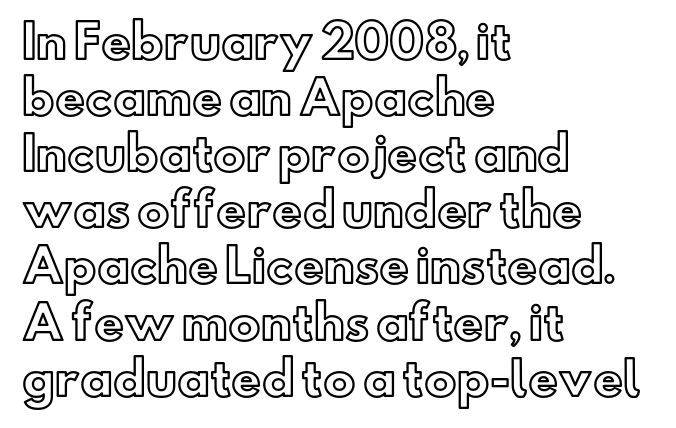
{"italic": "no", "width": "normal", "x_height": "small", "monospaced": "no", "underline": "no", "align": "left", "line_spacing_ratio": 1.22, "letter_spacing": "normal", "letter_spacing_em": 0.0, "glyph_px": 46}
